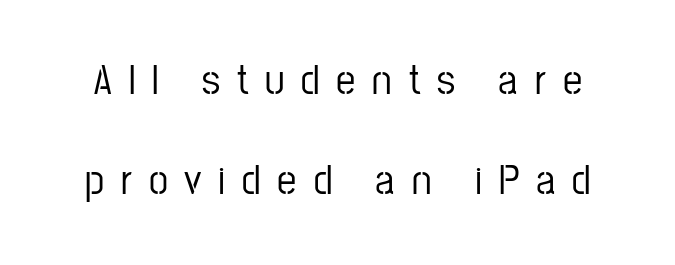
{"serif": "no", "italic": "no", "width": "condensed", "stroke_contrast": "low", "x_height": "medium", "monospaced": "no", "underline": "no", "line_spacing": "loose", "line_spacing_ratio": 2.33, "letter_spacing": "wide", "letter_spacing_em": 0.39, "glyph_px": 43}
